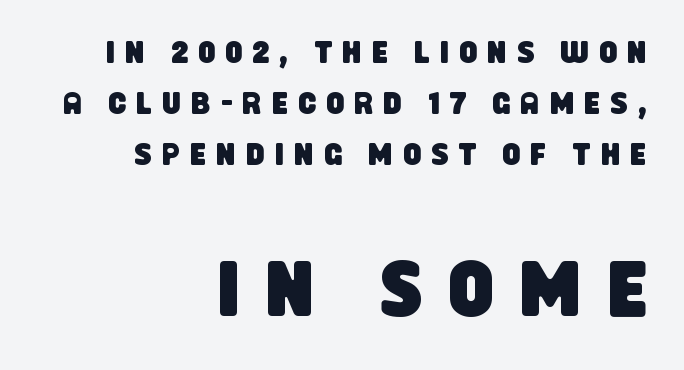
Look at the bottom of the vertical strokes: they stop flat, with no serifs. What stands out about the letter spacing? Its width — letters are far apart. Is the block centered? No — it sits flush against the right margin. You get the small type first, then a jump to larger type. Has an underline been added? It has not.
